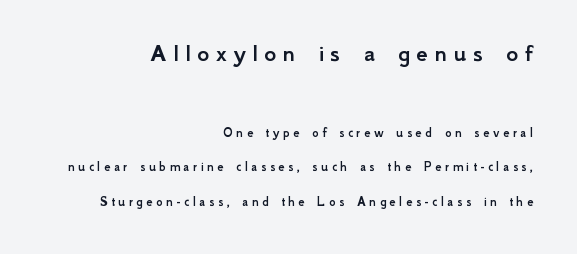
This rendering features lettering with no underline. Does the bottom block carry the larger type? No, the top block does. The font's upright variant was chosen for this text. The tracking reads as deliberately expanded to a designer's eye.
